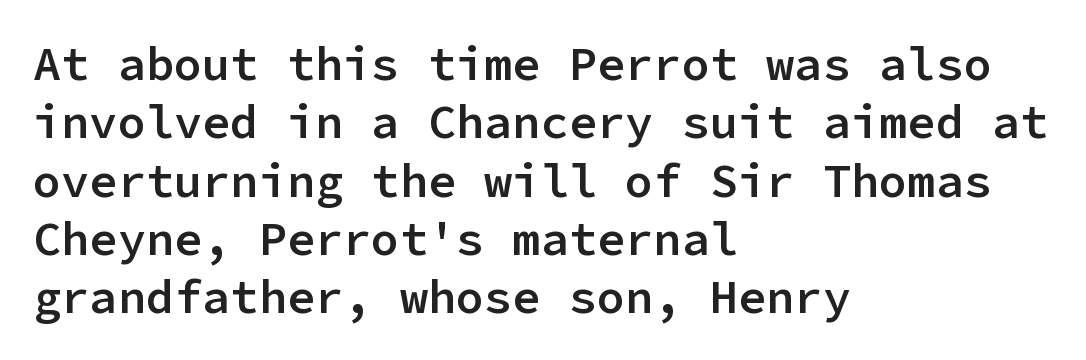
This sample uses an upright cut, with every glyph sitting square on the baseline. Its strokes are somewhat broadened, the hallmark of semibold type. Default kerning and tracking; the words read as compact shapes. I'd call this a sans setting — the letters go barefoot. Layout note: lines flush left. Words float on clear page, feet unadorned.
